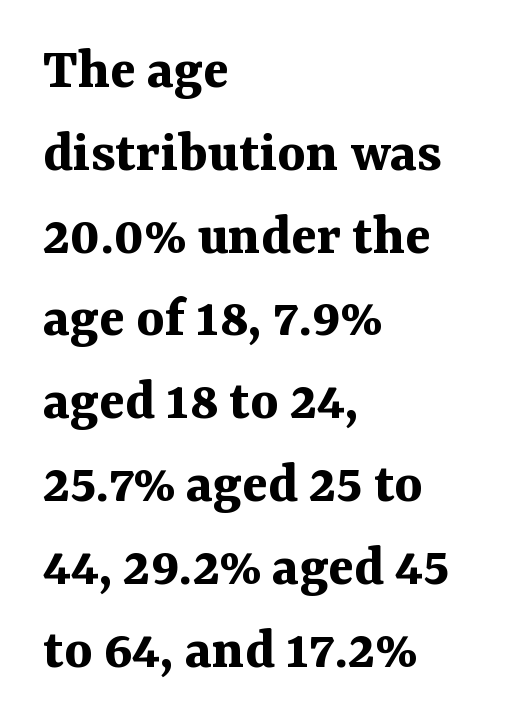
Rendered with straight, roman letterforms. A bare baseline throughout the passage. Visually the block forms a straight wall on the left and a jagged coastline on the right. Does the weight exceed regular? Yes, all the way to bold. How would I describe the line gaps? Plain and ordinary. Does extra space separate the letters? No, they use regular spacing.
